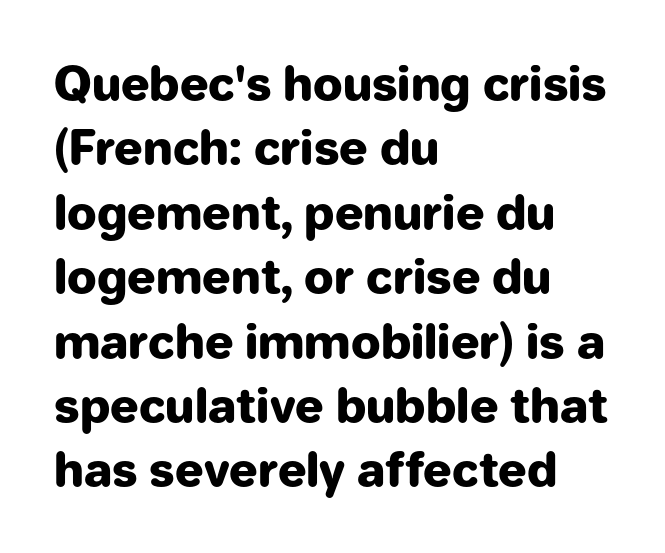
The image shows 47 px heavy sans-serif type, upright; set left-aligned, normal line spacing (1.37x), normal letter spacing, not underlined; low stroke contrast and a medium x-height.
